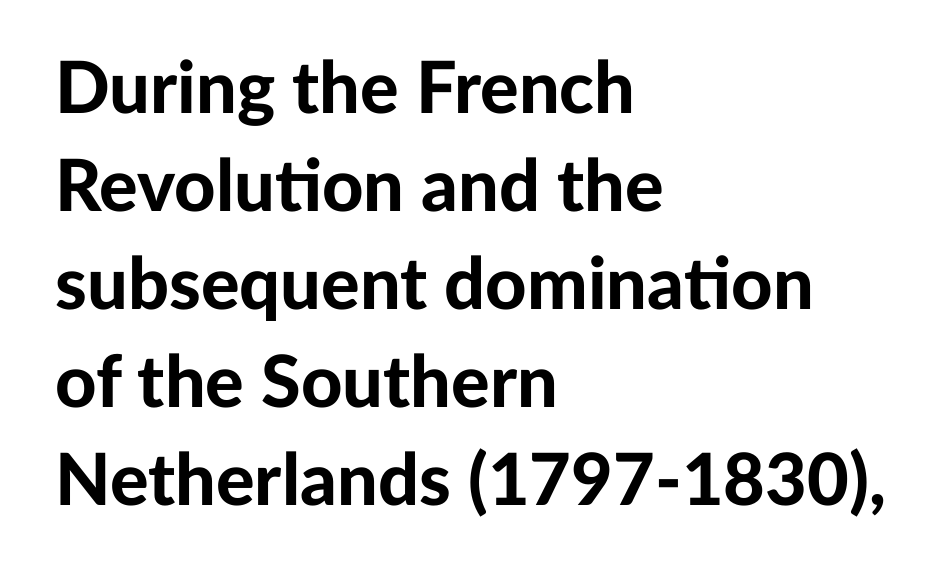
{"serif": "no", "italic": "no", "bold": "yes", "weight": "bold", "width": "normal", "stroke_contrast": "low", "x_height": "medium", "monospaced": "no", "underline": "no", "align": "left", "line_spacing": "normal", "line_spacing_ratio": 1.36, "letter_spacing": "normal", "letter_spacing_em": 0.0, "glyph_px": 72}
